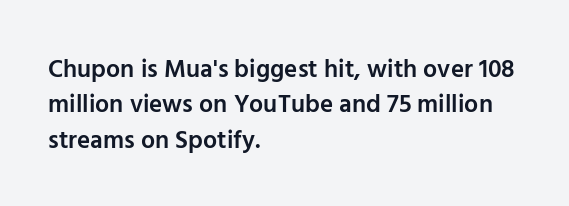
Every letter is mildly thick-stroked: semibold rather than bold. The passage is arranged the way most books set body copy — flush left. The axis of the letterforms is exactly vertical. The rendering uses a moderate line-height, typical for paragraphs.
